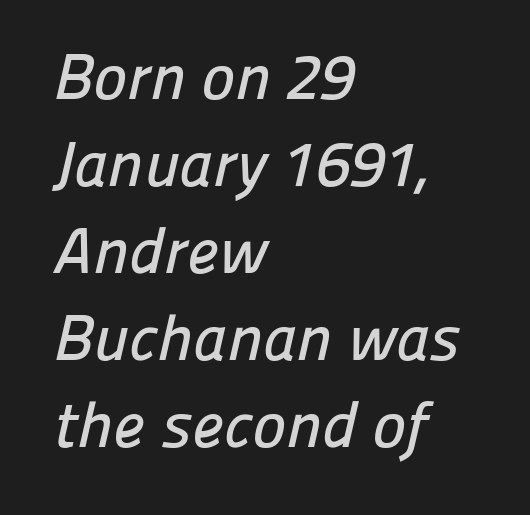
{"serif": "no", "width": "normal", "stroke_contrast": "low", "x_height": "medium", "monospaced": "no", "underline": "no", "align": "left", "line_spacing": "normal", "line_spacing_ratio": 1.36, "letter_spacing": "normal", "letter_spacing_em": 0.0, "glyph_px": 64}
